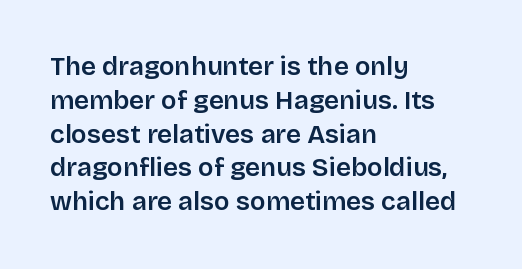
Q: Is the text bold? A: Semi-bold.
Q: Is the text italic (slanted)? A: No, it is upright.
Q: Is the text underlined? A: No.
Q: How is the paragraph aligned? A: Left-aligned.
Q: Is the spacing between letters normal or unusually wide? A: Normal.
Q: Is the spacing between lines tight, normal or loose? A: Normal.
